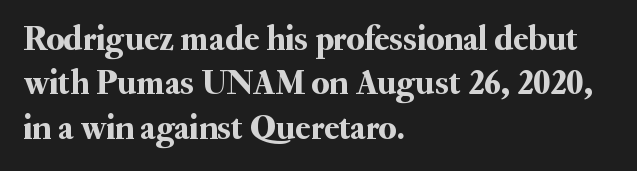
Q: Is the text italic (slanted)? A: No, it is upright.
Q: Is the typeface a serif or a sans-serif typeface? A: Serif.
Q: Is the text underlined? A: No.
Q: How is the paragraph aligned? A: Left-aligned.
Q: Is the spacing between letters normal or unusually wide? A: Normal.
Q: Is the spacing between lines tight, normal or loose? A: Normal.
Q: Width (condensed, normal, or wide)? A: Normal.
Q: Stroke contrast? A: Medium.
Q: x-height? A: Small.
Q: Monospaced? A: No.
